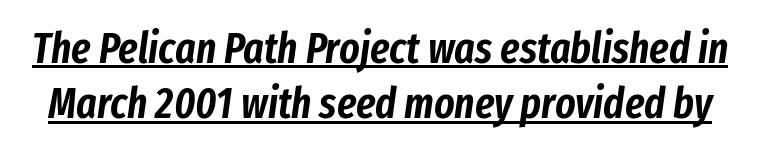
Q: Is the text italic (slanted)? A: Yes, it leans right by about 8 degrees.
Q: Is the text underlined? A: Yes.
Q: Is the spacing between letters normal or unusually wide? A: Normal.
Q: Is the spacing between lines tight, normal or loose? A: Normal.
Q: Width (condensed, normal, or wide)? A: Condensed.
Q: Stroke contrast? A: Low.
Q: x-height? A: Medium.
Q: Monospaced? A: No.
